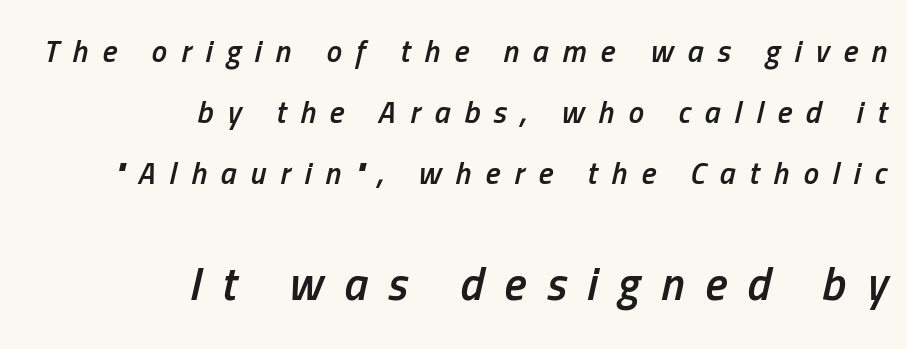
The lettering tilts uniformly, giving the passage an italic look. These lines stand farther apart than default settings would place them. These words are printed semibold, heavier than regular yet not bold. No word sits above an underline.
